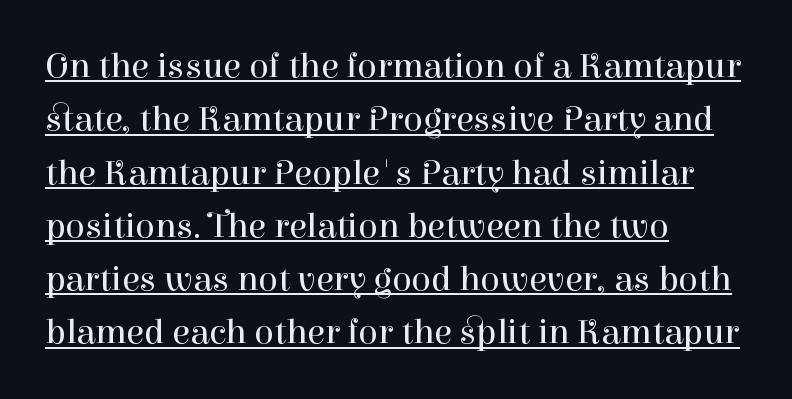
Q: Is the text bold? A: No.
Q: Is the text italic (slanted)? A: No, it is upright.
Q: Is the typeface a serif or a sans-serif typeface? A: Serif.
Q: Is the text underlined? A: Yes.
Q: How is the paragraph aligned? A: Left-aligned.
Q: Is the spacing between letters normal or unusually wide? A: Normal.
Q: Is the spacing between lines tight, normal or loose? A: Normal.
Q: Width (condensed, normal, or wide)? A: Normal.
Q: Stroke contrast? A: High.
Q: x-height? A: Medium.
Q: Monospaced? A: No.
